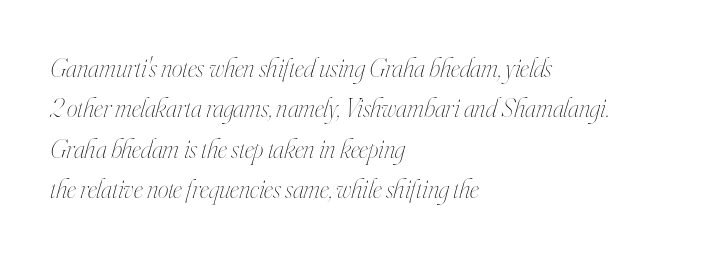
Q: Is the text bold? A: No.
Q: Is the text italic (slanted)? A: Yes, it leans right by about 16 degrees.
Q: Is the text underlined? A: No.
Q: How is the paragraph aligned? A: Left-aligned.
Q: Is the spacing between letters normal or unusually wide? A: Normal.
Q: Is the spacing between lines tight, normal or loose? A: Normal.
